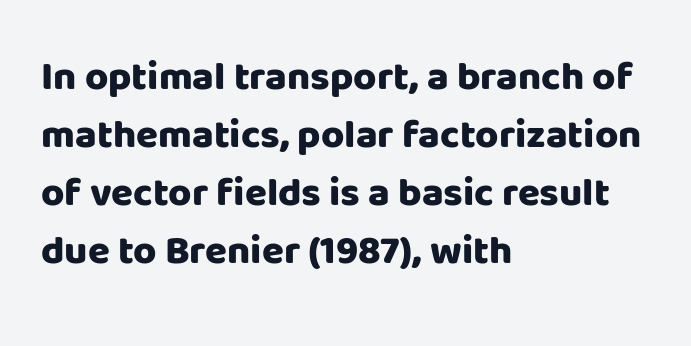
Q: Is the text bold? A: Yes.
Q: Is the text italic (slanted)? A: No, it is upright.
Q: Is the typeface a serif or a sans-serif typeface? A: Sans-serif.
Q: Is the text underlined? A: No.
Q: How is the paragraph aligned? A: Left-aligned.
Q: Is the spacing between letters normal or unusually wide? A: Normal.
Q: Is the spacing between lines tight, normal or loose? A: Normal.
Q: Width (condensed, normal, or wide)? A: Normal.
Q: Stroke contrast? A: Low.
Q: x-height? A: Large.
Q: Monospaced? A: No.
